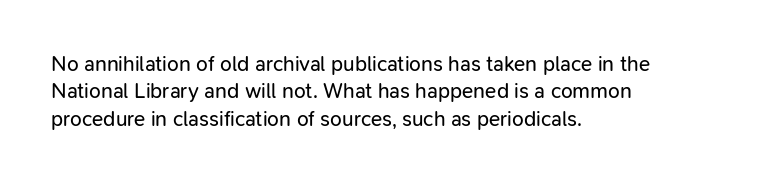
Q: Is the text bold? A: No.
Q: Is the text italic (slanted)? A: No, it is upright.
Q: Is the text underlined? A: No.
Q: How is the paragraph aligned? A: Left-aligned.
Q: Is the spacing between letters normal or unusually wide? A: Normal.
Q: Is the spacing between lines tight, normal or loose? A: Normal.
